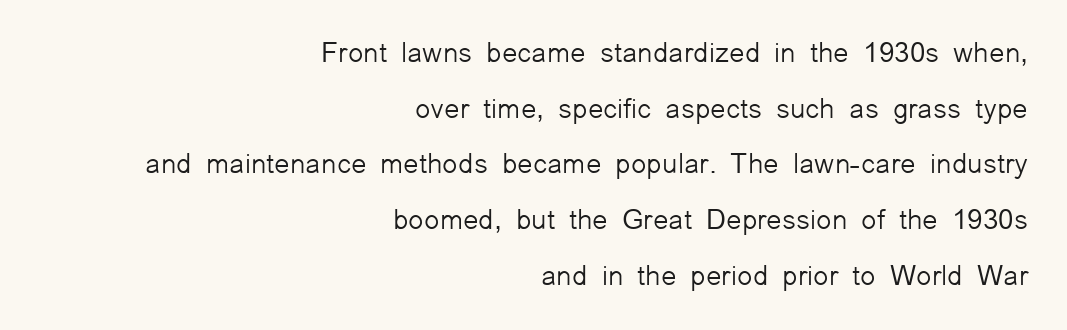
Q: Is the text bold? A: No.
Q: Is the text italic (slanted)? A: No, it is upright.
Q: Is the typeface a serif or a sans-serif typeface? A: Sans-serif.
Q: Is the text underlined? A: No.
Q: How is the paragraph aligned? A: Right-aligned.
Q: Is the spacing between letters normal or unusually wide? A: Normal.
Q: Is the spacing between lines tight, normal or loose? A: Loose.
Q: Width (condensed, normal, or wide)? A: Normal.
Q: Stroke contrast? A: Low.
Q: x-height? A: Medium.
Q: Monospaced? A: No.
